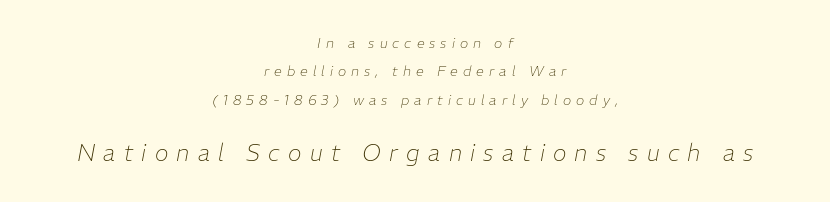
The compositor balanced each line on the midline. In this sample the second text group is rendered at the bigger scale. The whole block is typeset with a tilt. Quick note: interline space is abundant. The cut favours lightness, reaching ordinary text weight at its darkest.
